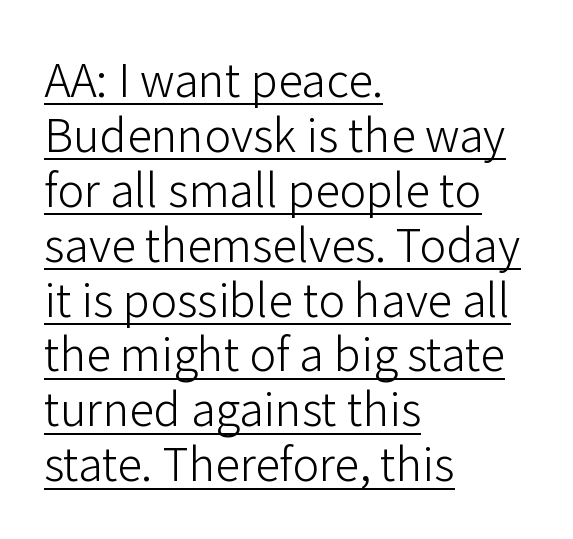
Q: Is the text bold? A: No.
Q: Is the text italic (slanted)? A: No, it is upright.
Q: Is the typeface a serif or a sans-serif typeface? A: Sans-serif.
Q: Is the text underlined? A: Yes.
Q: How is the paragraph aligned? A: Left-aligned.
Q: Is the spacing between letters normal or unusually wide? A: Normal.
Q: Width (condensed, normal, or wide)? A: Normal.
Q: Stroke contrast? A: Low.
Q: x-height? A: Medium.
Q: Monospaced? A: No.
